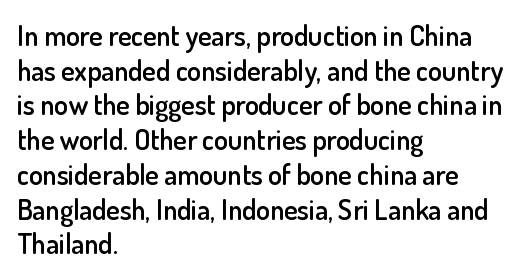
Q: Is the text bold? A: Semi-bold.
Q: Is the text italic (slanted)? A: No, it is upright.
Q: Is the typeface a serif or a sans-serif typeface? A: Sans-serif.
Q: Is the text underlined? A: No.
Q: How is the paragraph aligned? A: Left-aligned.
Q: Is the spacing between letters normal or unusually wide? A: Normal.
Q: Width (condensed, normal, or wide)? A: Normal.
Q: Stroke contrast? A: Low.
Q: x-height? A: Small.
Q: Monospaced? A: No.
